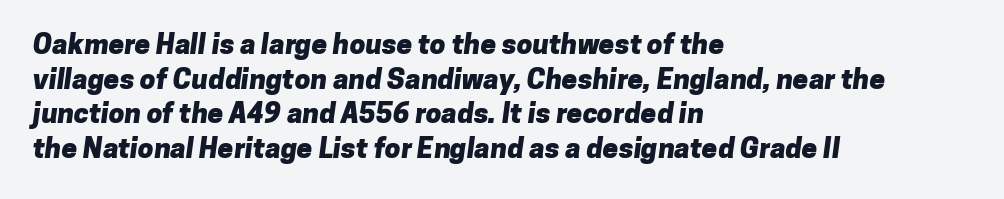
Standard letterfit; no display-style spreading of the glyphs. Character widths vary here, with narrow letters taking less room than wide ones. As a designer I'd log this as weight 700, bold. Check the space under the baseline: it is left empty. The rag falls on the right side of this text block.
